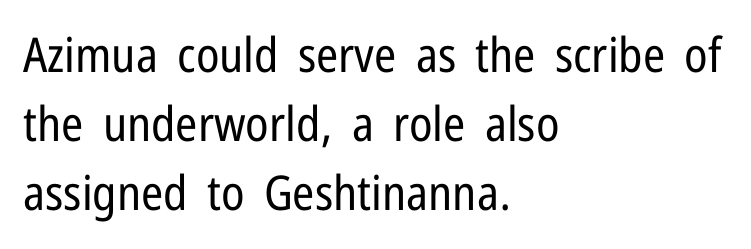
The image shows 48 px regular-weight, condensed sans-serif type, upright; set left-aligned, normal line spacing (1.44x), normal letter spacing, not underlined; low stroke contrast and a medium x-height.
